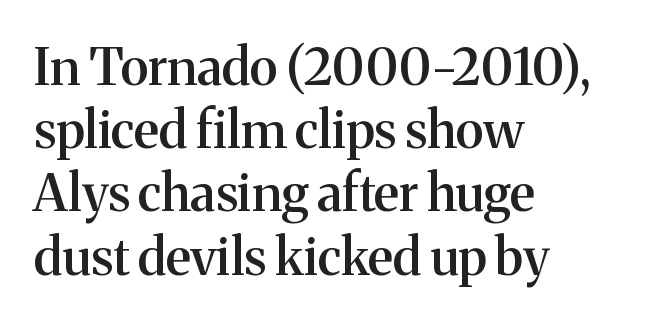
Q: Is the text bold? A: Semi-bold.
Q: Is the text italic (slanted)? A: No, it is upright.
Q: Is the typeface a serif or a sans-serif typeface? A: Serif.
Q: Is the text underlined? A: No.
Q: How is the paragraph aligned? A: Left-aligned.
Q: Is the spacing between letters normal or unusually wide? A: Normal.
Q: Width (condensed, normal, or wide)? A: Normal.
Q: Stroke contrast? A: Medium.
Q: x-height? A: Medium.
Q: Monospaced? A: No.
